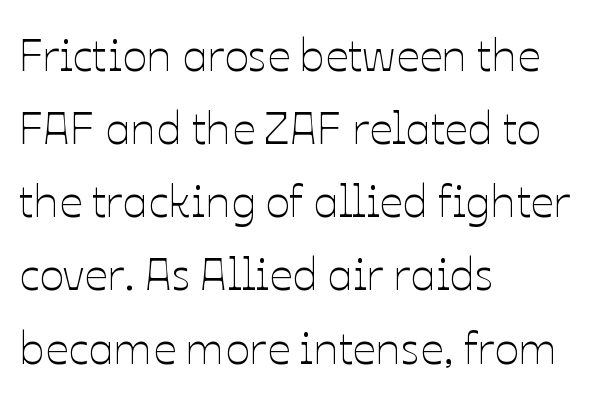
{"italic": "no", "bold": "no", "weight": "thin", "width": "normal", "stroke_contrast": "low", "x_height": "medium", "monospaced": "no", "underline": "no", "align": "left", "line_spacing": "normal", "line_spacing_ratio": 1.59, "letter_spacing": "normal", "letter_spacing_em": 0.0, "glyph_px": 46}
